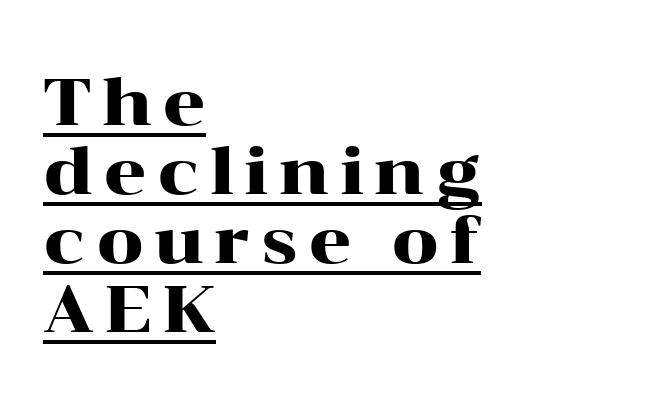
Q: Is the text italic (slanted)? A: No, it is upright.
Q: Is the typeface a serif or a sans-serif typeface? A: Serif.
Q: Is the text underlined? A: Yes.
Q: How is the paragraph aligned? A: Left-aligned.
Q: Is the spacing between lines tight, normal or loose? A: Tight.
Q: Width (condensed, normal, or wide)? A: Wide.
Q: Stroke contrast? A: High.
Q: x-height? A: Medium.
Q: Monospaced? A: No.
